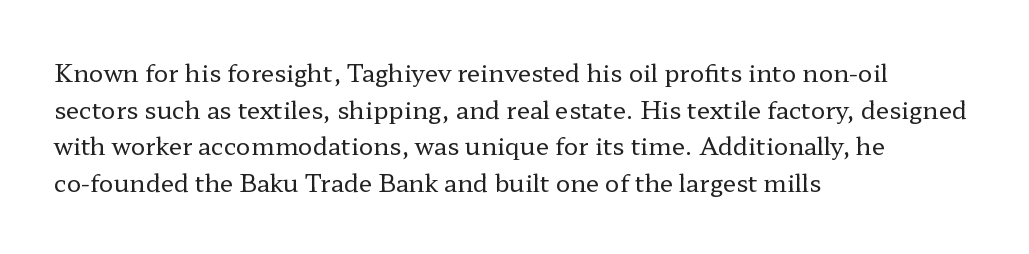
Q: Is the text bold? A: No.
Q: Is the text italic (slanted)? A: No, it is upright.
Q: Is the text underlined? A: No.
Q: How is the paragraph aligned? A: Left-aligned.
Q: Is the spacing between letters normal or unusually wide? A: Normal.
Q: Is the spacing between lines tight, normal or loose? A: Normal.
